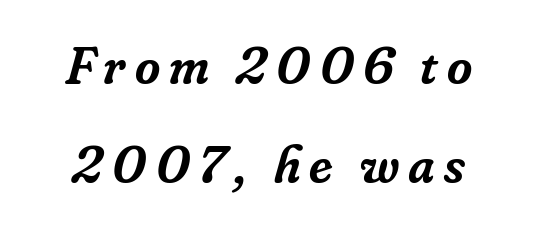
{"serif": "yes", "italic": "yes", "lean": "right", "slant_degrees": 16, "bold": "semi", "weight": "semibold", "width": "normal", "stroke_contrast": "low", "x_height": "small", "monospaced": "no", "underline": "no", "line_spacing_ratio": 1.84, "glyph_px": 54}
